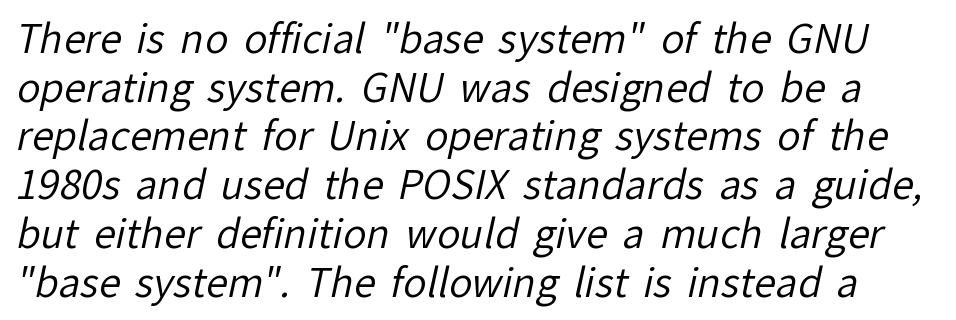
The image shows 39 px regular-weight sans-serif type; set normal line spacing (1.25x), normal letter spacing, not underlined; low stroke contrast and a medium x-height.
